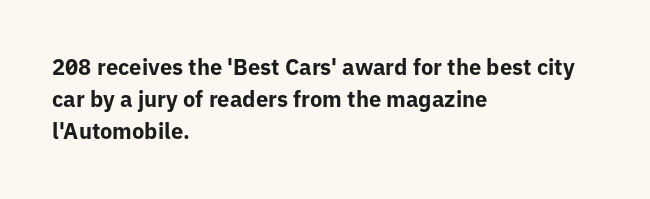
Q: Is the text bold? A: Yes.
Q: Is the text italic (slanted)? A: No, it is upright.
Q: Is the text underlined? A: No.
Q: How is the paragraph aligned? A: Left-aligned.
Q: Is the spacing between letters normal or unusually wide? A: Normal.
Q: Is the spacing between lines tight, normal or loose? A: Normal.
